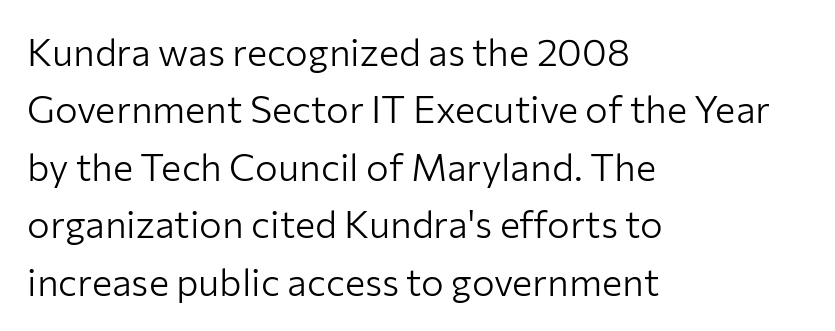
Vertical strokes here are truly vertical. Leading matches the norm, producing a regular column. Look at the bottom of the vertical strokes: they stop flat, with no serifs. The rag falls on the right side of this text block. The specimen omits any rule beneath the text block's lines. Character widths vary here, with narrow letters taking less room than wide ones.
